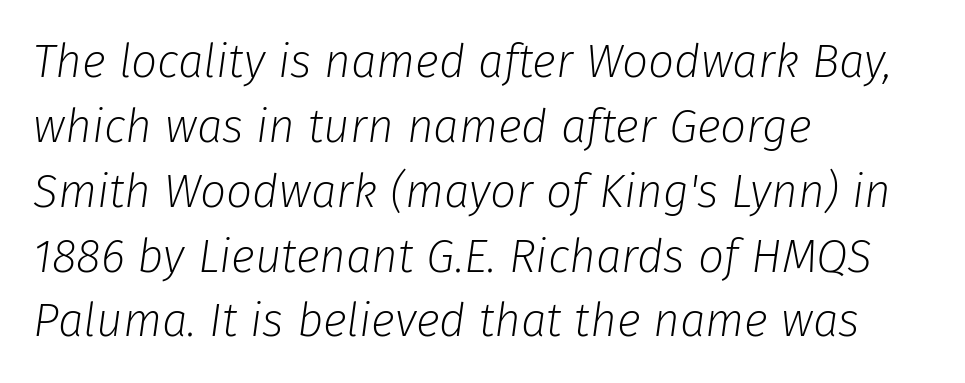
The image shows 46 px light type, italic (leaning right); set left-aligned, normal line spacing (1.41x), normal letter spacing, not underlined; low stroke contrast and a medium x-height.
